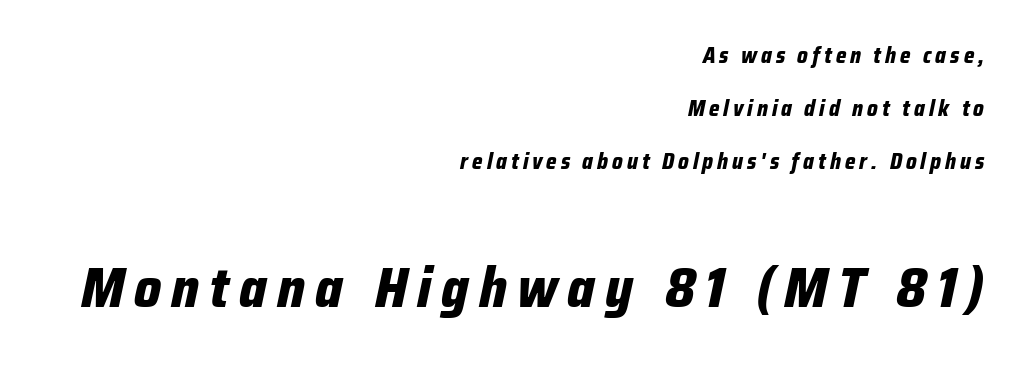
{"italic": "yes", "lean": "right", "slant_degrees": 12, "bold": "yes", "weight": "bold", "width": "condensed", "stroke_contrast": "low", "x_height": "medium", "monospaced": "no", "underline": "no", "align": "right", "line_spacing": "loose", "line_spacing_ratio": 2.42, "larger_block": "second", "size_ratio": 2.55, "glyph_px": 56}
